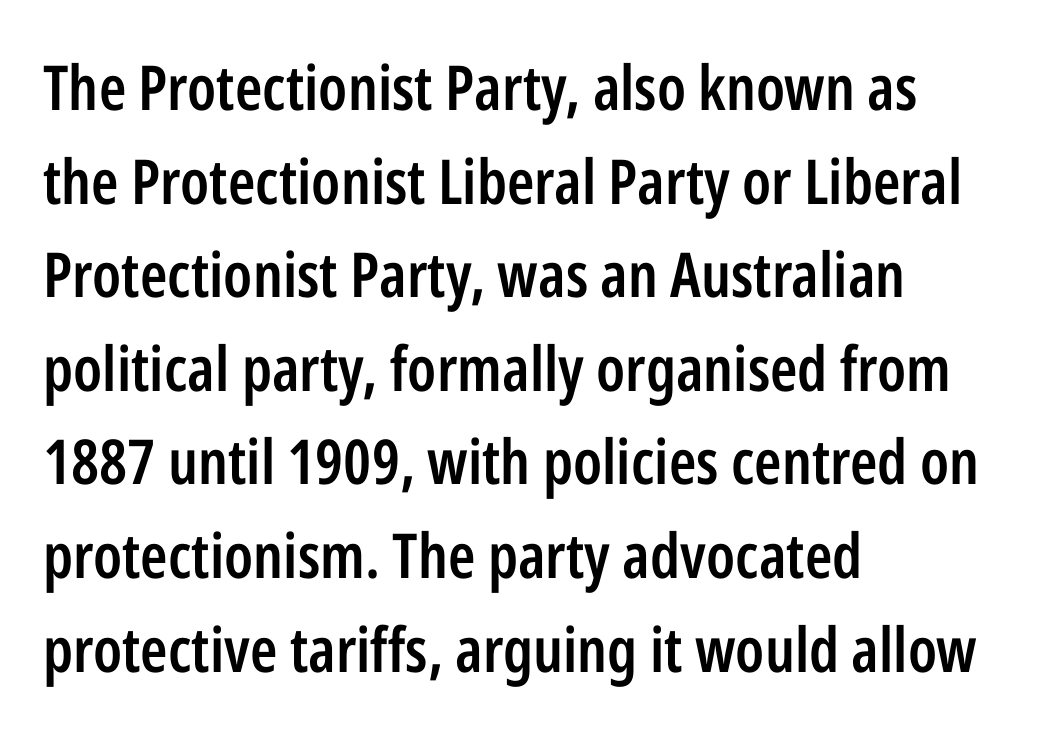
{"serif": "no", "italic": "no", "bold": "semi", "weight": "semibold", "width": "condensed", "stroke_contrast": "low", "x_height": "medium", "monospaced": "no", "underline": "no", "align": "left", "line_spacing": "normal", "line_spacing_ratio": 1.51, "letter_spacing": "normal", "letter_spacing_em": 0.0, "glyph_px": 62}
